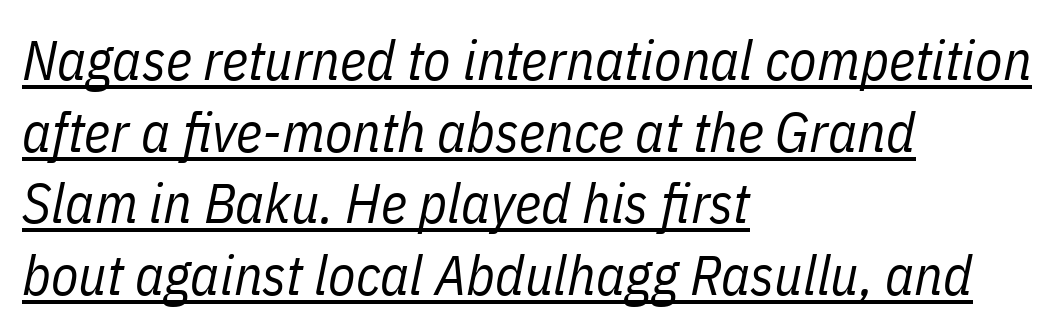
The rendering uses natural spacing where letterforms have individual widths. Designer's note — italics engaged. Underlined type. A classic flush-left, rag-right setting is used for this passage. No heavy texture on the line: the type isn't bold.
